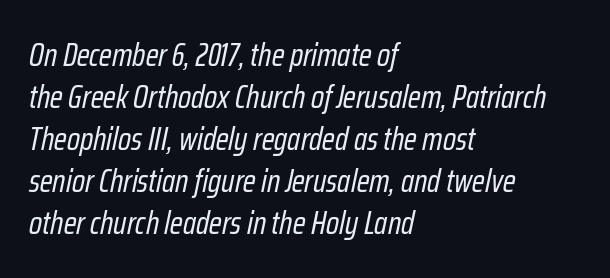
The rendering keeps characters at their native spacing. Tall strokes in this sample are angled rather than plumb. The designer left line spacing at the default. The rendering uses natural spacing where letterforms have individual widths. Typeset ragged right — the left edge is the straight one.
